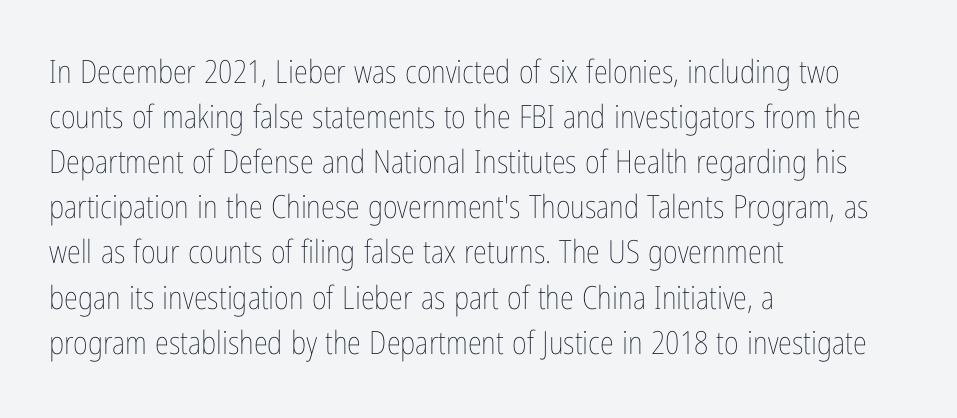
The image shows 32 px thin, condensed type, upright; set left-aligned, normal line spacing (1.41x), normal letter spacing, not underlined; low stroke contrast and a medium x-height.
